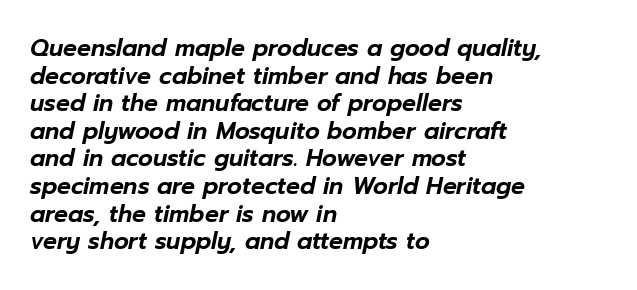
The image shows 23 px text type, italic (leaning right); set left-aligned, line spacing 1.2x, normal letter spacing, not underlined.
